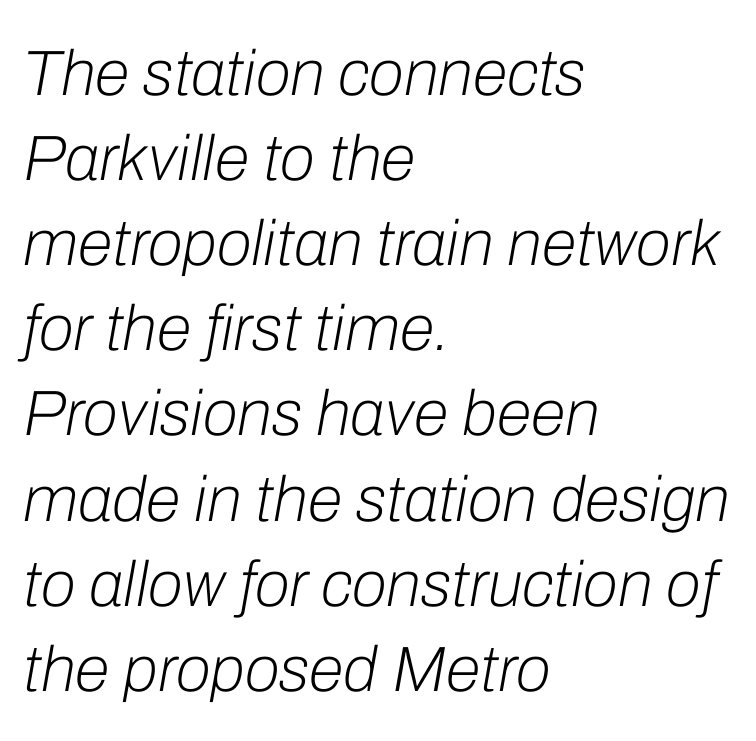
You could call the tracking neutral — neither tight nor loose. Stems here are at most as thick as an everyday book face. Underlining? Definitely not there. The passage is arranged the way most books set body copy — flush left. Evenly set lines give the paragraph a standard silhouette.
